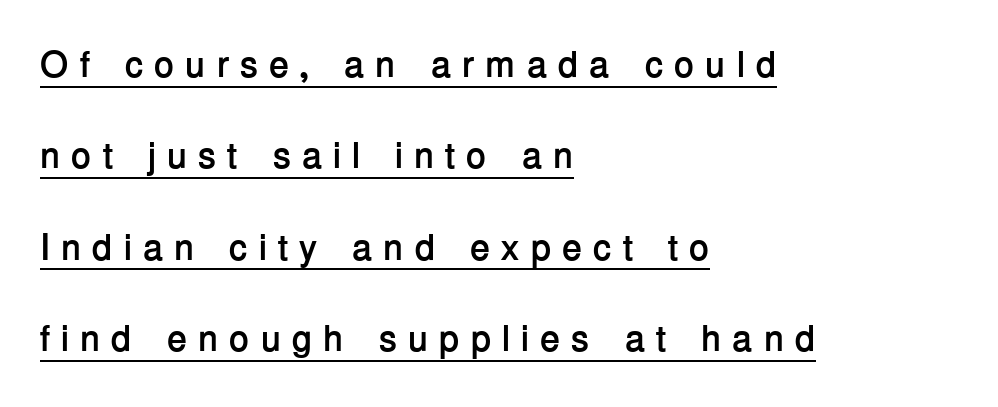
Q: Is the text bold? A: Yes.
Q: Is the text italic (slanted)? A: No, it is upright.
Q: Is the typeface a serif or a sans-serif typeface? A: Sans-serif.
Q: Is the text underlined? A: Yes.
Q: How is the paragraph aligned? A: Left-aligned.
Q: Is the spacing between letters normal or unusually wide? A: Unusually wide.
Q: Is the spacing between lines tight, normal or loose? A: Loose.
Q: Width (condensed, normal, or wide)? A: Normal.
Q: Stroke contrast? A: Low.
Q: x-height? A: Medium.
Q: Monospaced? A: No.
